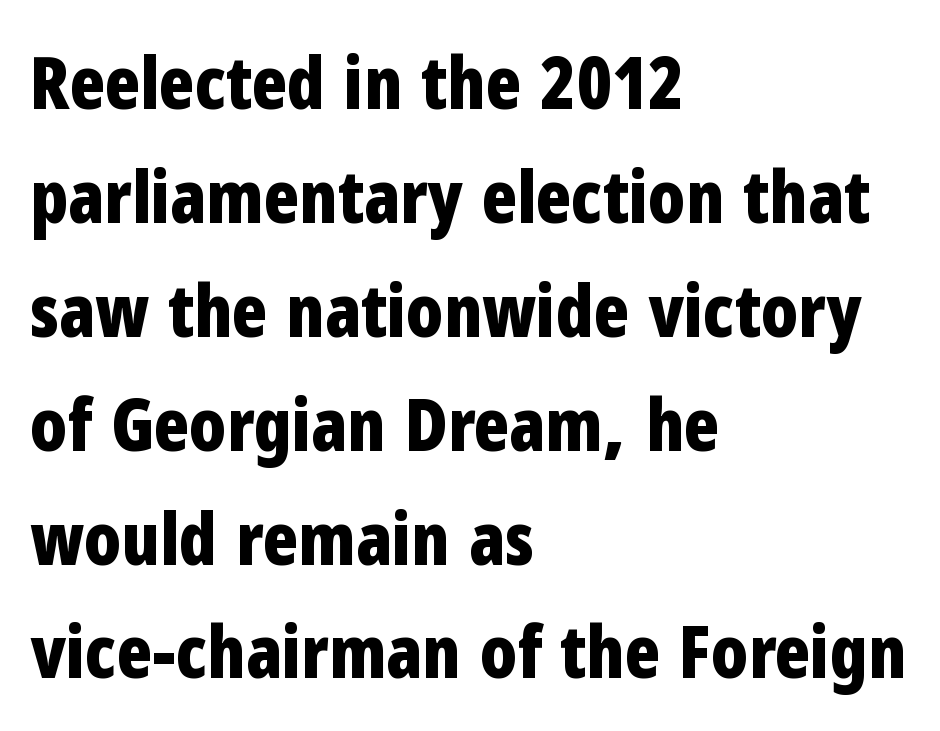
Q: Is the text bold? A: Yes.
Q: Is the text italic (slanted)? A: No, it is upright.
Q: Is the typeface a serif or a sans-serif typeface? A: Sans-serif.
Q: Is the text underlined? A: No.
Q: How is the paragraph aligned? A: Left-aligned.
Q: Is the spacing between letters normal or unusually wide? A: Normal.
Q: Is the spacing between lines tight, normal or loose? A: Normal.
Q: Width (condensed, normal, or wide)? A: Condensed.
Q: Stroke contrast? A: Low.
Q: x-height? A: Medium.
Q: Monospaced? A: No.
